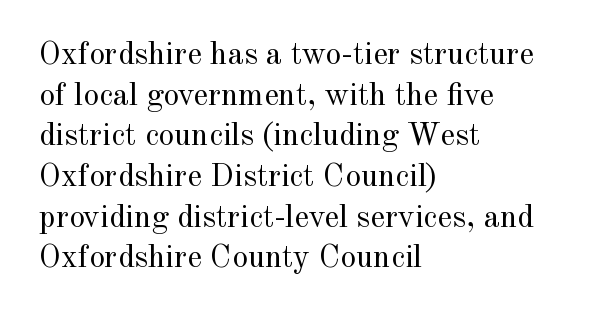
{"serif": "yes", "italic": "no", "bold": "no", "weight": "regular", "width": "normal", "x_height": "small", "monospaced": "no", "underline": "no", "align": "left", "line_spacing": "normal", "line_spacing_ratio": 1.27, "letter_spacing": "normal", "letter_spacing_em": 0.0, "glyph_px": 32}
